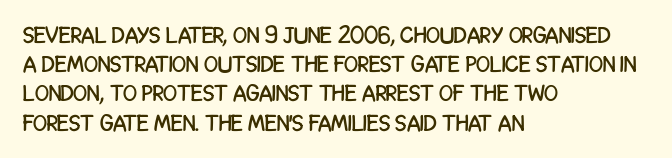
Q: Is the text italic (slanted)? A: No, it is upright.
Q: Is the text underlined? A: No.
Q: How is the paragraph aligned? A: Left-aligned.
Q: Is the spacing between letters normal or unusually wide? A: Normal.
Q: Is the spacing between lines tight, normal or loose? A: Normal.
